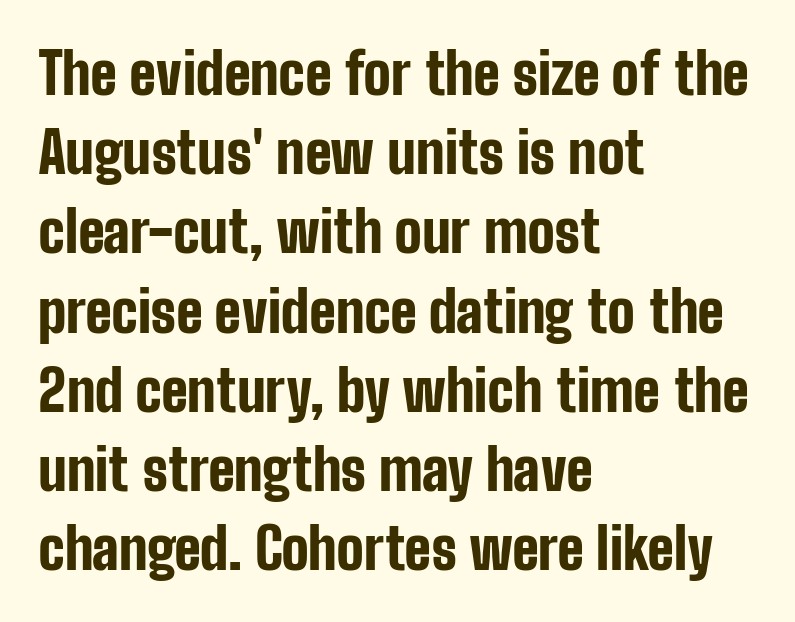
Leftover space on each line is placed entirely after the last word. The lines sit at an ordinary, default distance from one another. Words appear dense and cohesive because spacing is normal. Unlike italic type, these characters show no tilt at all. The gap between lines stays unmarked. Spacing verdict: proportional, widths tailored to each character.
